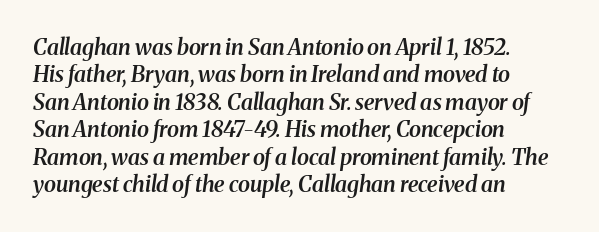
This is oblique type, the kind used for emphasis or titles. If you drew a ruler down the left edge, every line would touch it. The rendering uses a moderate line-height, typical for paragraphs. The space beneath each line is pristine and unruled. On the weight axis this lands at semibold, roughly 600. Honestly, the letter spacing is just normal — you wouldn't notice it.
